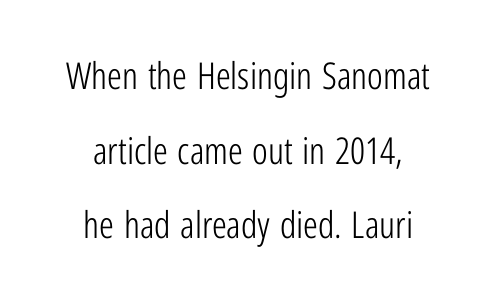
The image shows 37 px light, condensed sans-serif type, upright; set centered, loose line spacing (2.02x), normal letter spacing, not underlined; low stroke contrast and a medium x-height.
